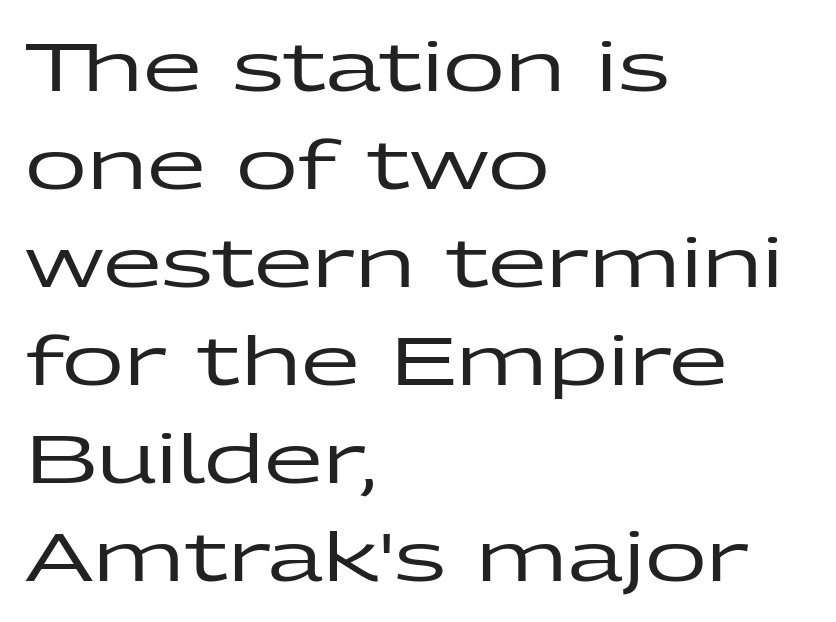
Q: Is the text italic (slanted)? A: No, it is upright.
Q: Is the typeface a serif or a sans-serif typeface? A: Sans-serif.
Q: Is the text underlined? A: No.
Q: How is the paragraph aligned? A: Left-aligned.
Q: Is the spacing between letters normal or unusually wide? A: Normal.
Q: Is the spacing between lines tight, normal or loose? A: Normal.
Q: Width (condensed, normal, or wide)? A: Wide.
Q: Stroke contrast? A: Low.
Q: x-height? A: Medium.
Q: Monospaced? A: No.
